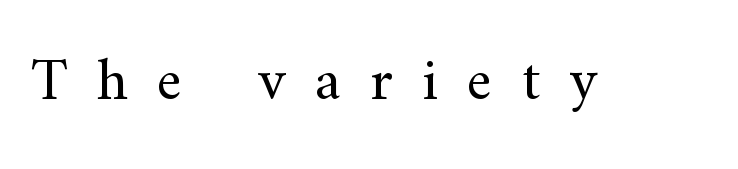
{"serif": "yes", "italic": "no", "bold": "no", "weight": "regular", "width": "normal", "stroke_contrast": "medium", "x_height": "small", "monospaced": "no", "underline": "no", "letter_spacing": "wide", "letter_spacing_em": 0.49, "glyph_px": 60}
